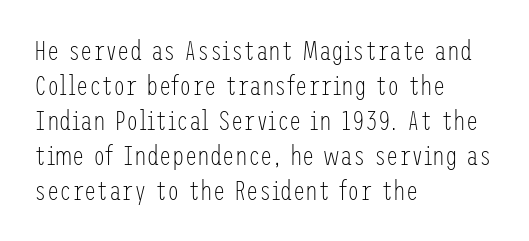
The image shows 28 px light, condensed sans-serif type, upright; set left-aligned, normal line spacing (1.25x), normal letter spacing, not underlined; low stroke contrast and a medium x-height.
